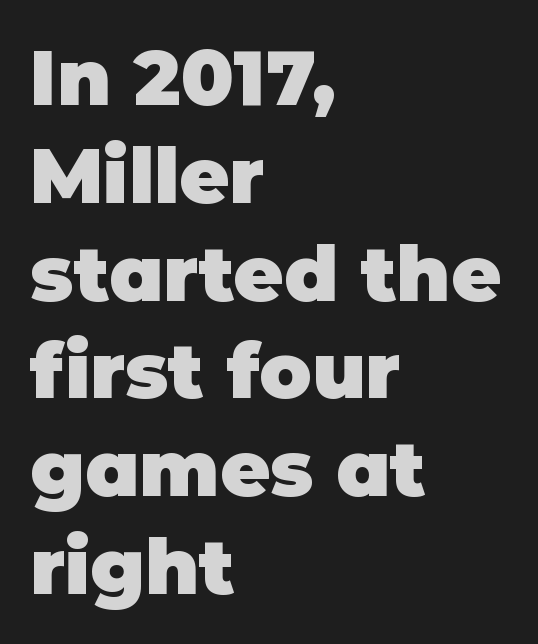
The image shows 77 px heavy sans-serif type, upright; set left-aligned, normal line spacing (1.27x), normal letter spacing, not underlined; low stroke contrast and a large x-height.
